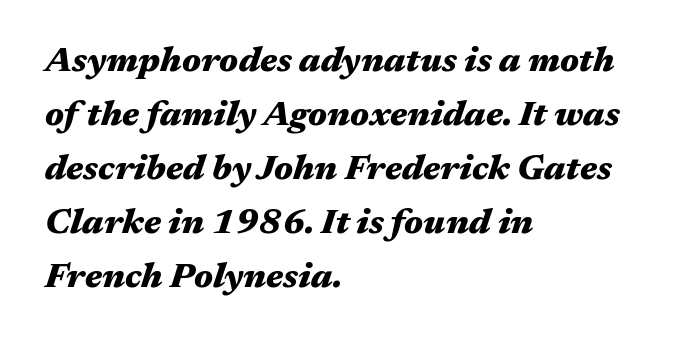
{"italic": "yes", "lean": "right", "slant_degrees": 17, "bold": "yes", "weight": "heavy", "width": "wide", "stroke_contrast": "medium", "x_height": "medium", "monospaced": "no", "underline": "no", "align": "left", "line_spacing": "normal", "line_spacing_ratio": 1.54, "letter_spacing": "normal", "letter_spacing_em": 0.0, "glyph_px": 35}
